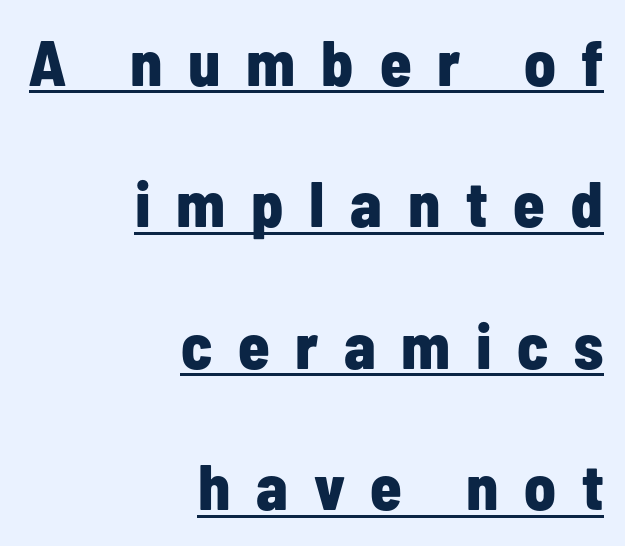
A student would call this right alignment; a typographer would say flush right, rag left. Varying glyph widths throughout — classic text-font behaviour. Rendered with straight, roman letterforms. The glyphs are accompanied by a horizontal stroke just below them.
